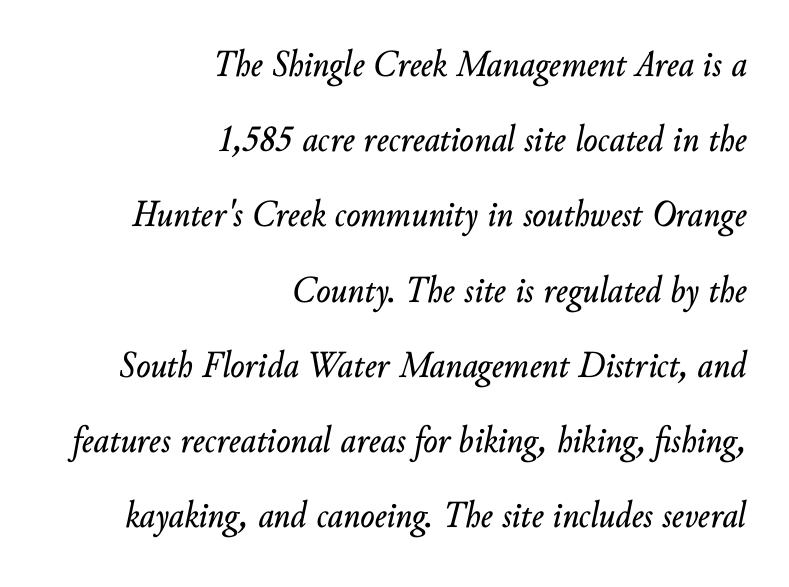
{"italic": "yes", "lean": "right", "slant_degrees": 10, "width": "normal", "stroke_contrast": "low", "x_height": "small", "monospaced": "no", "underline": "no", "align": "right", "line_spacing": "loose", "line_spacing_ratio": 1.98, "letter_spacing": "normal", "letter_spacing_em": 0.0, "glyph_px": 38}
